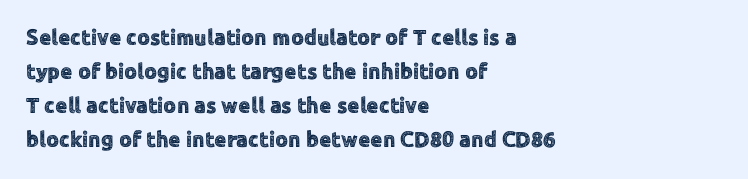
Students, observe: this is what conventionally led text looks like. This sample uses an upright cut, with every glyph sitting square on the baseline. A clean baseline with only descenders dipping below it. Each word holds together tightly as a unit, with standard inter-letter gaps.
